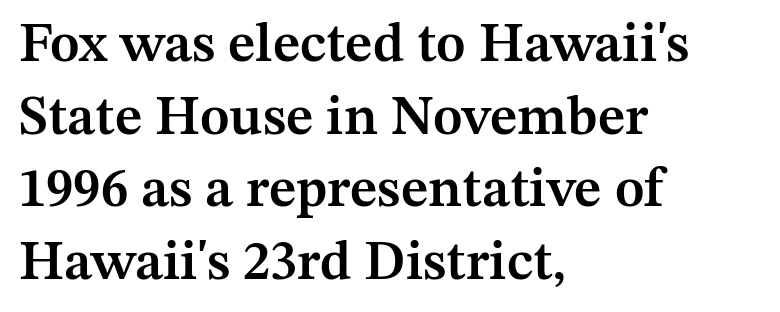
The image shows 55 px semibold serif type, upright; set left-aligned, normal line spacing (1.32x), normal letter spacing, not underlined; medium stroke contrast and a medium x-height.
